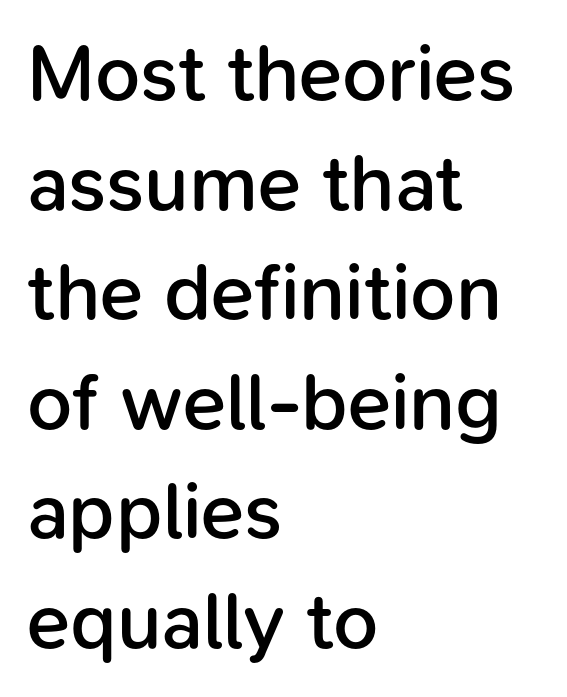
Observe the ordinary spacing: letters are neighbours, not strangers. Proportional: the letters do not fall into vertical columns. Is this a sans? Yes — the strokes have no serifs. The string is rendered with underlining switched off. Baseline-to-baseline distance is the conventional proportion of letter height. Where is the straight margin? On the left.
